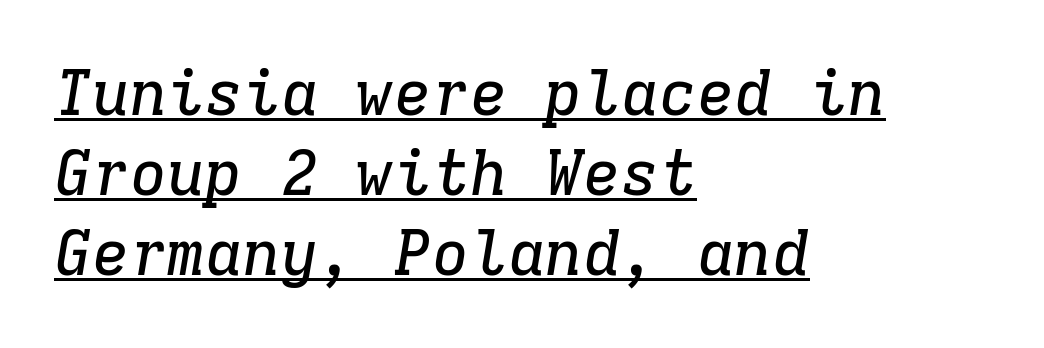
Leading: standard. This is oblique type, the kind used for emphasis or titles. Monospaced: the letters line up in strict vertical columns. The face used here is seriffed, in the tradition of book romans. This rendering uses left alignment, leaving the right contour irregular. The rendering keeps characters at their native spacing.
